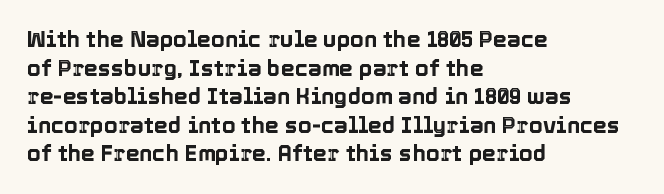
The image shows 22 px text type, upright; set left-aligned, normal line spacing (1.3x), normal letter spacing, not underlined.
